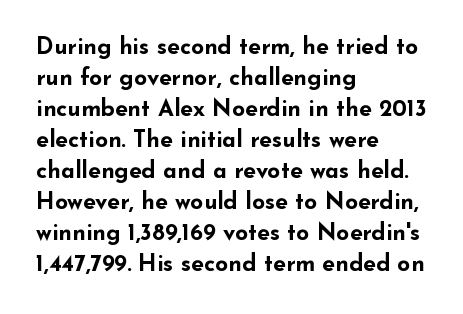
{"italic": "no", "bold": "yes", "underline": "no", "align": "left", "line_spacing": "normal", "line_spacing_ratio": 1.35, "letter_spacing": "normal", "letter_spacing_em": 0.0, "glyph_px": 23}
